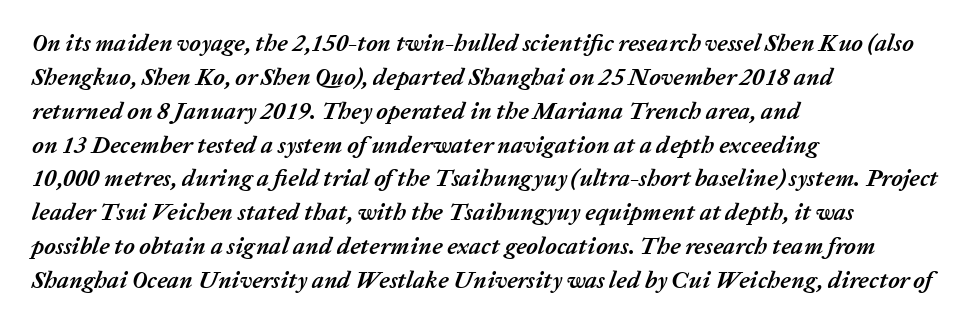
Q: Is the text bold? A: Yes.
Q: Is the text italic (slanted)? A: Yes, it leans right by about 20 degrees.
Q: Is the text underlined? A: No.
Q: How is the paragraph aligned? A: Left-aligned.
Q: Is the spacing between letters normal or unusually wide? A: Normal.
Q: Is the spacing between lines tight, normal or loose? A: Normal.
